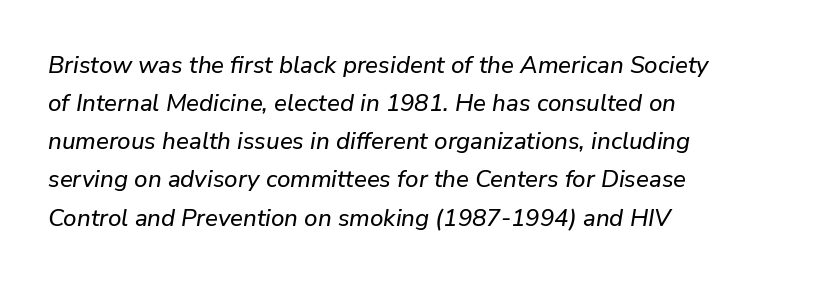
{"italic": "yes", "lean": "right", "slant_degrees": 9, "underline": "no", "align": "left", "line_spacing": "normal", "line_spacing_ratio": 1.59, "letter_spacing": "normal", "letter_spacing_em": 0.0, "glyph_px": 24}
